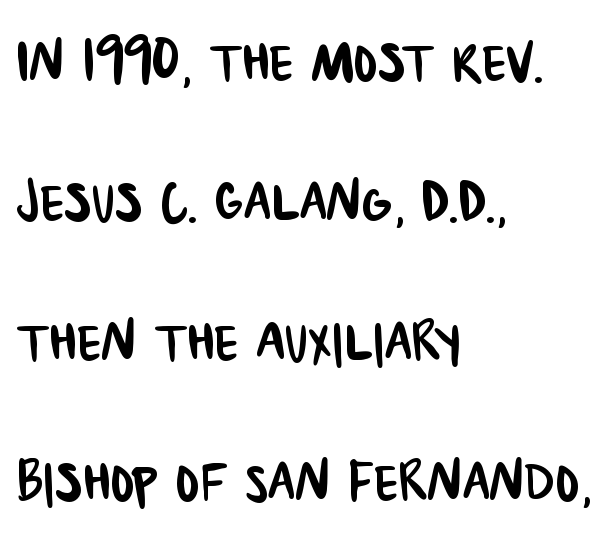
{"serif": "no", "width": "condensed", "stroke_contrast": "low", "x_height": "large", "monospaced": "no", "underline": "no", "align": "left", "line_spacing": "loose", "line_spacing_ratio": 1.97, "letter_spacing": "normal", "letter_spacing_em": 0.0, "glyph_px": 71}
